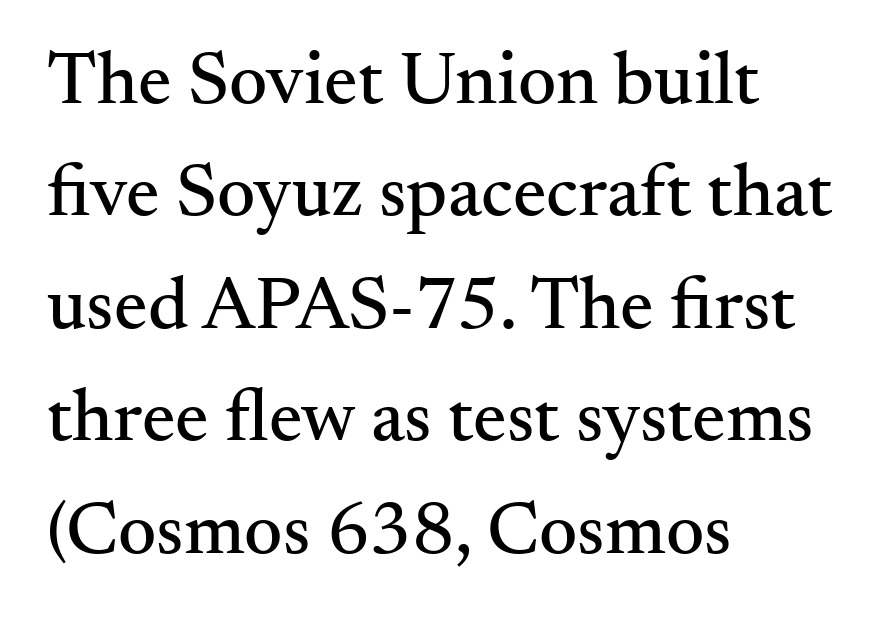
The image shows 75 px serif type, upright; set left-aligned, normal line spacing (1.5x), normal letter spacing, not underlined; medium stroke contrast and a small x-height.
